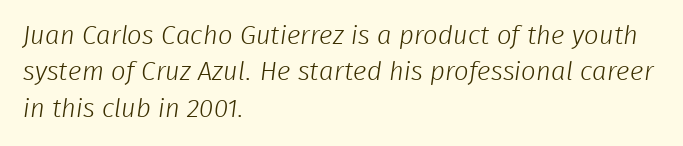
The image shows 26 px text type; set left-aligned, normal line spacing (1.4x), normal letter spacing, not underlined.
